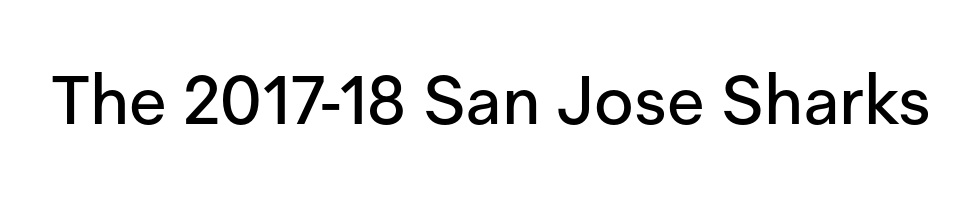
{"serif": "no", "italic": "no", "width": "normal", "stroke_contrast": "low", "x_height": "medium", "monospaced": "no", "underline": "no", "letter_spacing": "normal", "letter_spacing_em": 0.0, "glyph_px": 68}
